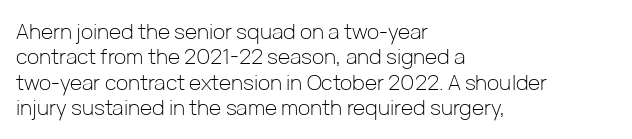
A bare baseline throughout the passage. Line beginnings align vertically; line endings do not. This sample uses plain, unmodified letter spacing. Posture: straight, roman, zero tilt. Is this a heavy cut? Hardly; it is regular or lighter.
